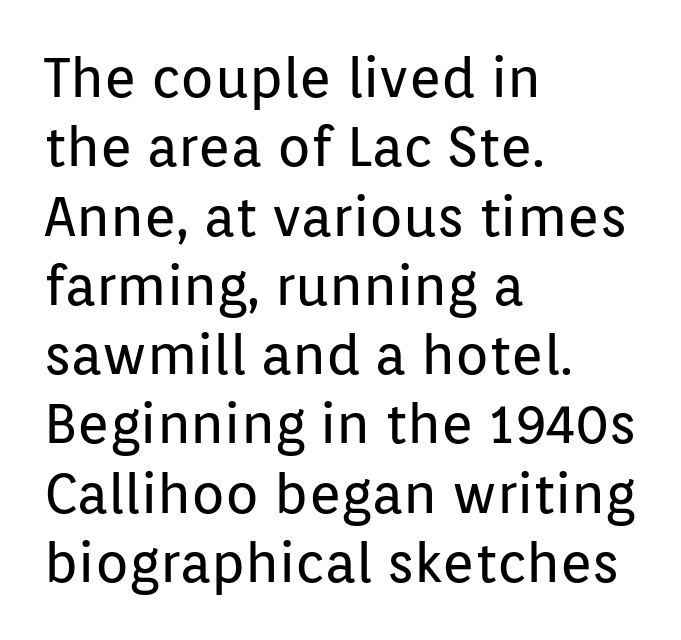
Q: Is the text bold? A: No.
Q: Is the text italic (slanted)? A: No, it is upright.
Q: Is the typeface a serif or a sans-serif typeface? A: Sans-serif.
Q: Is the text underlined? A: No.
Q: How is the paragraph aligned? A: Left-aligned.
Q: Is the spacing between letters normal or unusually wide? A: Normal.
Q: Is the spacing between lines tight, normal or loose? A: Normal.
Q: Width (condensed, normal, or wide)? A: Normal.
Q: Stroke contrast? A: Low.
Q: x-height? A: Medium.
Q: Monospaced? A: No.
